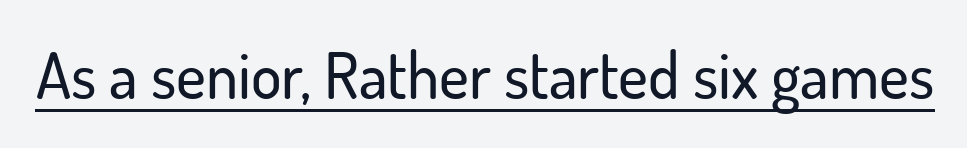
In terms of letterform style, serifs are entirely absent. A continuous stroke trails under the words, as in a hyperlink. Each letter keeps its own natural width here, so spacing adapts to shape. These lines were composed using upright roman letters. The passage shown has conventional tracking throughout.
